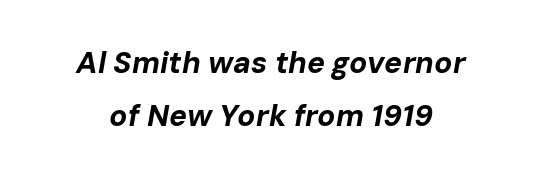
Words appear dense and cohesive because spacing is normal. You could not count columns in this text — the font is proportionally spaced. When letters slant like this, we call the style italic. What weight is shown? A full bold with thick strokes.
